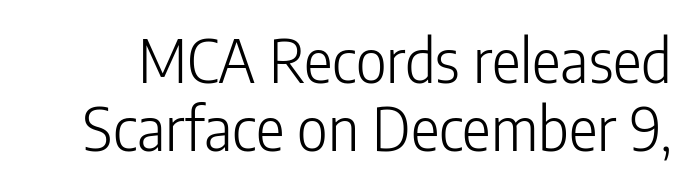
{"serif": "no", "italic": "no", "bold": "no", "weight": "light", "width": "condensed", "stroke_contrast": "low", "x_height": "medium", "monospaced": "no", "underline": "no", "line_spacing": "tight", "line_spacing_ratio": 1.13, "letter_spacing": "normal", "letter_spacing_em": 0.0, "glyph_px": 60}
